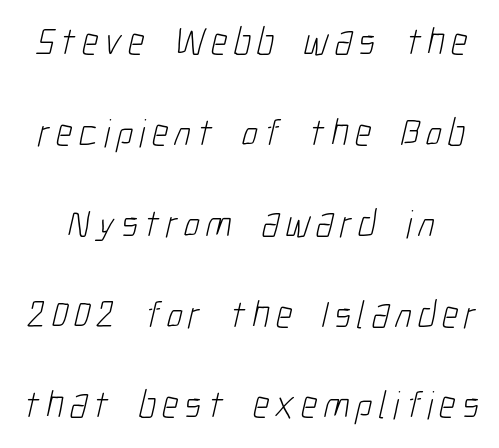
Q: Is the text bold? A: No.
Q: Is the typeface a serif or a sans-serif typeface? A: Sans-serif.
Q: Is the text underlined? A: No.
Q: Is the spacing between lines tight, normal or loose? A: Loose.
Q: Width (condensed, normal, or wide)? A: Condensed.
Q: Stroke contrast? A: Low.
Q: x-height? A: Medium.
Q: Monospaced? A: No.
